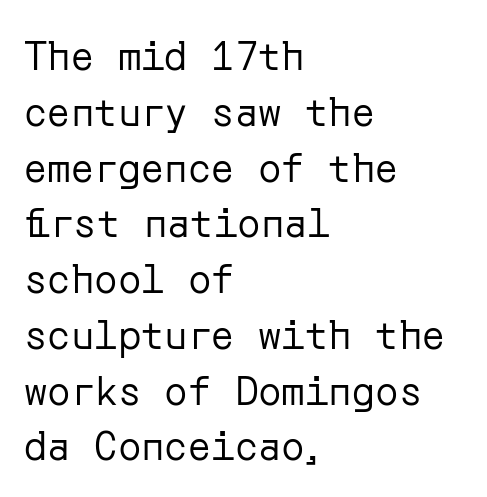
The image shows 39 px regular-weight sans-serif type, upright; set left-aligned, normal line spacing (1.43x), normal letter spacing, not underlined; low stroke contrast and a medium x-height.
